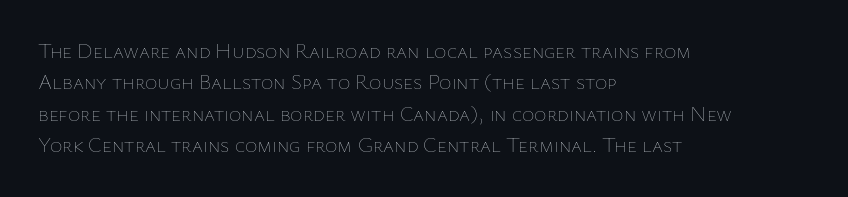
Ordinary non-slanted type is in use. Honestly, the row spacing looks completely unremarkable. These lines keep a tight, regular rhythm from letter to letter. These lines stack with their left ends in a neat column.
